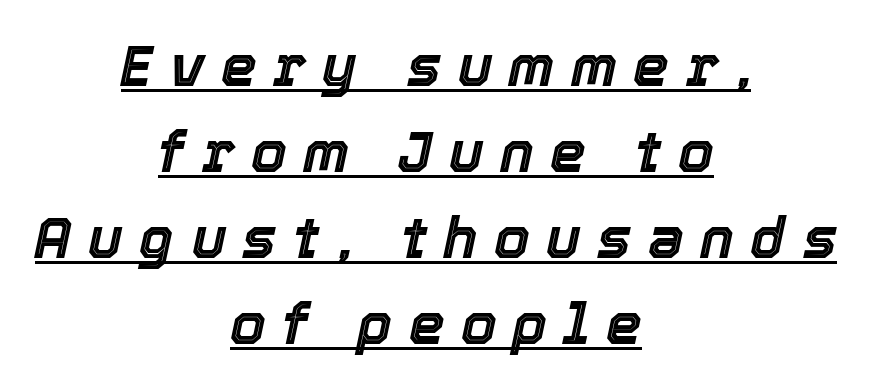
A typesetter would mark this as italic. These lines sit exactly where default settings would place them. A rule runs beneath these lines of type. Think of a printed novel: that variable character pitch is what you see here.
